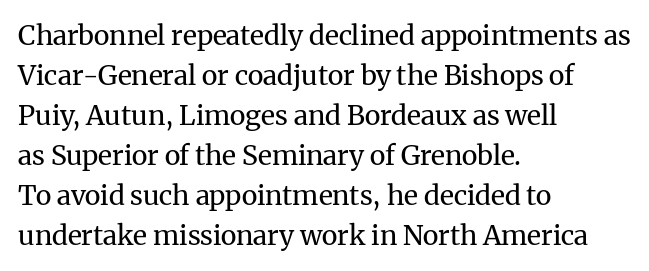
{"italic": "no", "bold": "no", "underline": "no", "align": "left", "line_spacing": "normal", "line_spacing_ratio": 1.48, "letter_spacing": "normal", "letter_spacing_em": 0.0, "glyph_px": 27}
